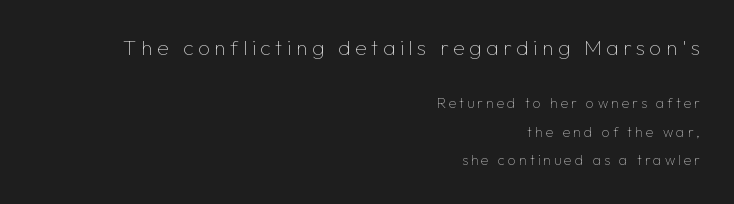
Q: Is the text bold? A: No.
Q: Is the text italic (slanted)? A: No, it is upright.
Q: Is the text underlined? A: No.
Q: How is the paragraph aligned? A: Right-aligned.
Q: Is the spacing between letters normal or unusually wide? A: Unusually wide.
Q: Is the spacing between lines tight, normal or loose? A: Loose.
Q: Which block of text is set in a larger size, the first (top) or the second (bottom)? A: The first (top) one.
